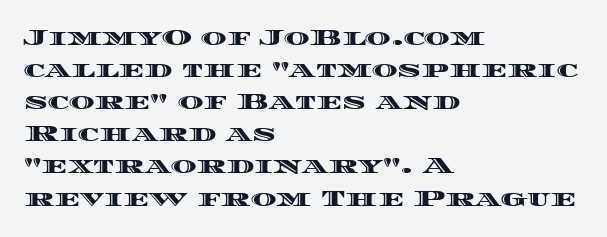
Q: Is the text italic (slanted)? A: No, it is upright.
Q: Is the text underlined? A: No.
Q: How is the paragraph aligned? A: Left-aligned.
Q: Is the spacing between letters normal or unusually wide? A: Normal.
Q: Is the spacing between lines tight, normal or loose? A: Normal.
